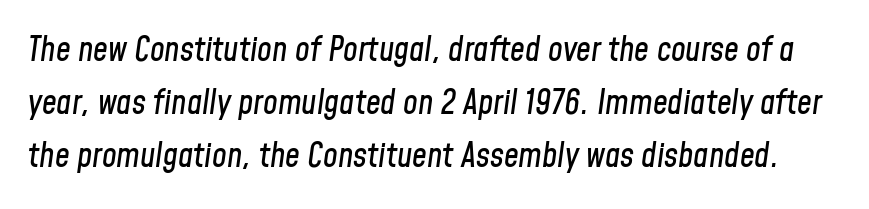
The image shows 33 px condensed type, italic (leaning right); set normal line spacing (1.6x), normal letter spacing, not underlined; low stroke contrast and a medium x-height.
